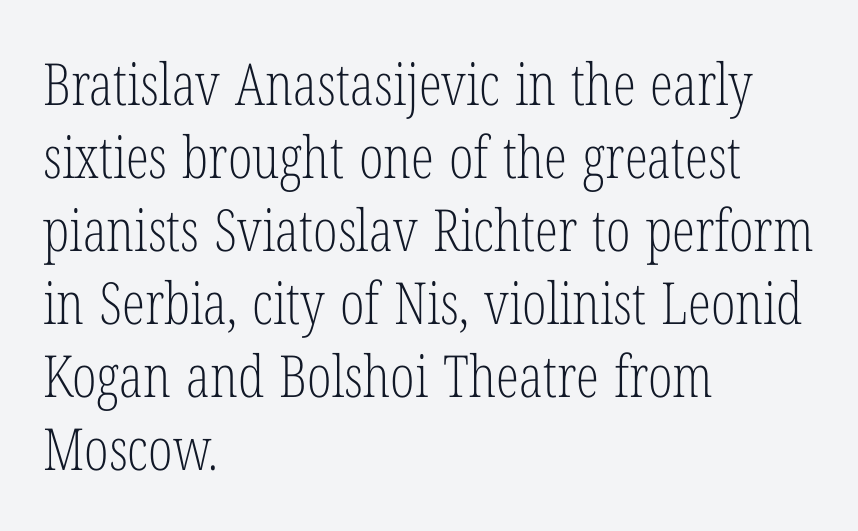
{"serif": "yes", "italic": "no", "bold": "no", "weight": "light", "width": "condensed", "stroke_contrast": "low", "x_height": "medium", "monospaced": "no", "underline": "no", "align": "left", "line_spacing": "normal", "line_spacing_ratio": 1.26, "letter_spacing": "normal", "letter_spacing_em": 0.0, "glyph_px": 58}
